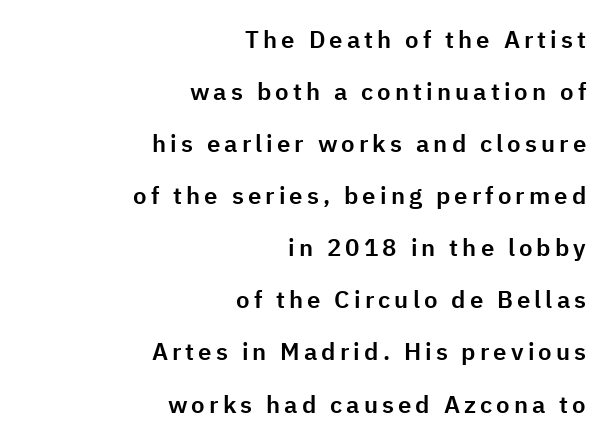
The image shows 24 px text type, upright; set right-aligned, loose line spacing (2.17x), not underlined.
